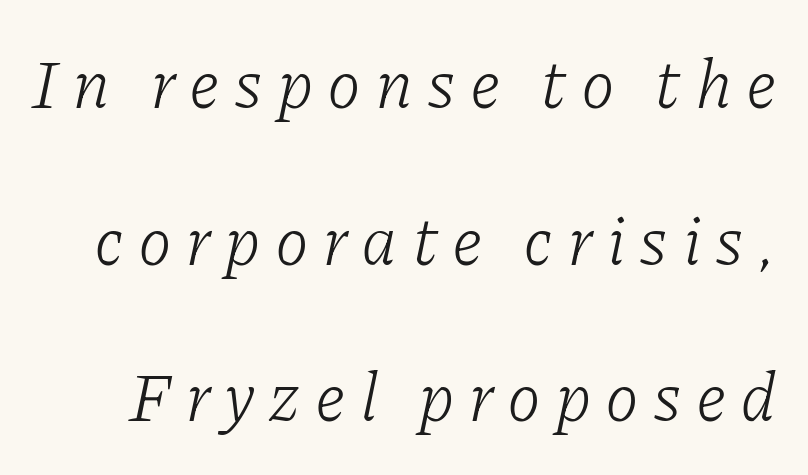
Is the stroke heavy? The answer is a plain regular-or-lighter. This rendering widens character spacing well past its baseline value. Regarding serifs, this sample has them. Compared with ordinary roman type, these characters are visibly tilted. Character widths vary here, with narrow letters taking less room than wide ones.
